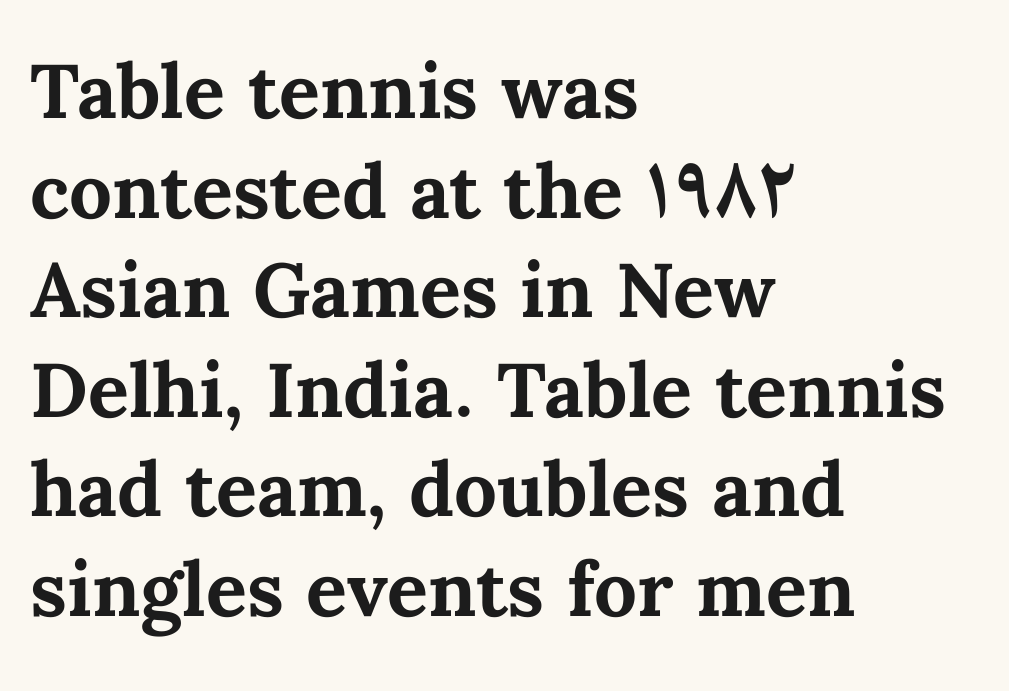
Vertical spacing — default. These words are printed bold, with thick strokes throughout. Words float on clear page, feet unadorned. Left-aligned paragraph, ragged on the right. Is this a fixed-width face? No — the glyphs have proportional, varying widths.
